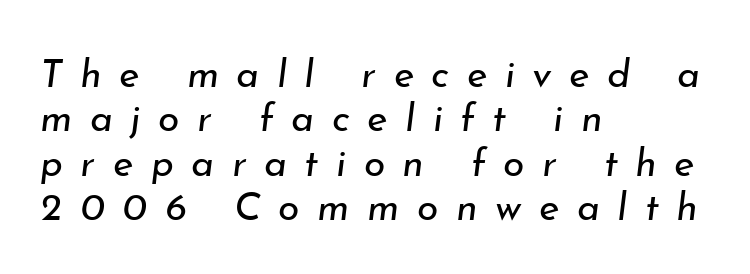
{"italic": "yes", "lean": "right", "slant_degrees": 7, "bold": "no", "weight": "regular", "width": "normal", "stroke_contrast": "low", "x_height": "small", "monospaced": "no", "underline": "no", "align": "left", "line_spacing": "tight", "line_spacing_ratio": 1.14, "letter_spacing": "wide", "letter_spacing_em": 0.45, "glyph_px": 39}
